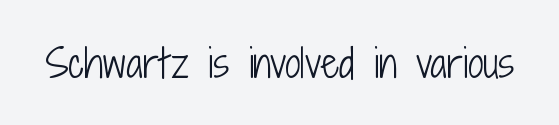
In terms of posture, this sample is upright. The tracking reads as untouched default to a designer's eye. This rendering features lettering with no underline. The passage shown is typed in a proportional face where columns would drift. This is not heavy type; no bold has been used.
